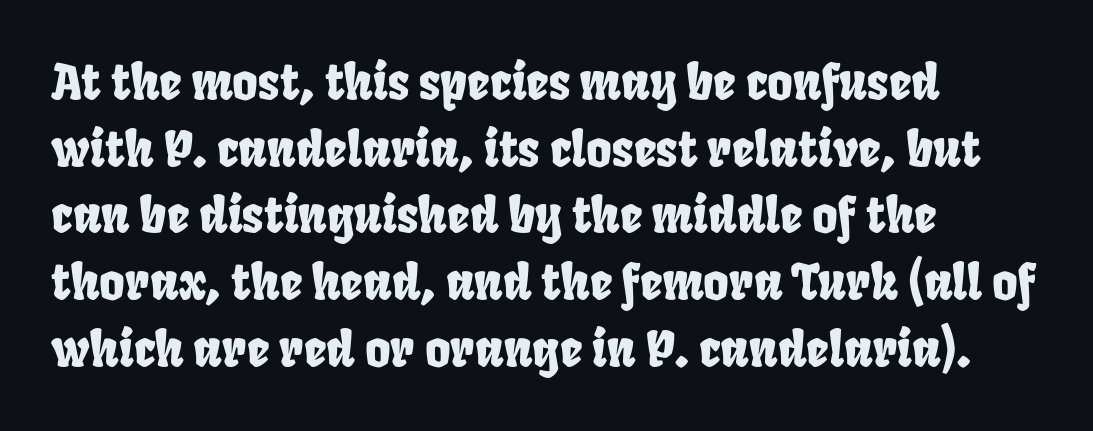
{"serif": "no", "width": "condensed", "stroke_contrast": "low", "x_height": "large", "monospaced": "no", "underline": "no", "align": "left", "line_spacing": "normal", "line_spacing_ratio": 1.36, "letter_spacing": "normal", "letter_spacing_em": 0.0, "glyph_px": 49}
